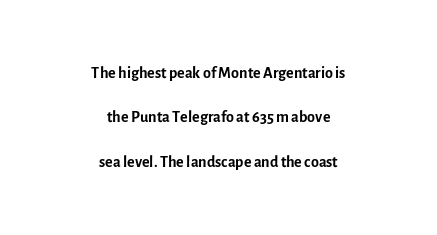
The image shows 23 px text type, upright; set centered, loose line spacing (1.93x), normal letter spacing, not underlined.
